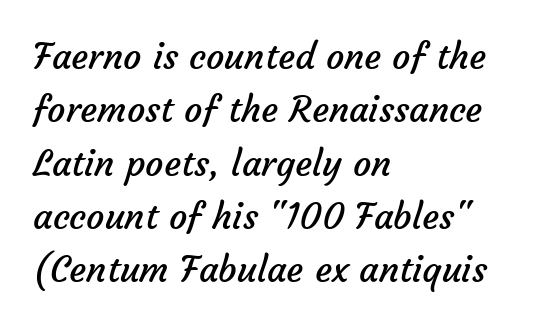
{"serif": "no", "bold": "no", "weight": "regular", "width": "normal", "stroke_contrast": "low", "x_height": "medium", "monospaced": "no", "underline": "no", "align": "left", "line_spacing": "normal", "line_spacing_ratio": 1.48, "letter_spacing": "normal", "letter_spacing_em": 0.0, "glyph_px": 36}
